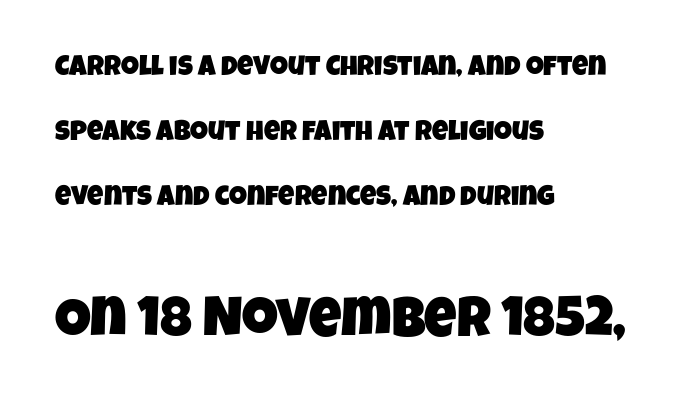
The image shows 56 px condensed sans-serif type; set left-aligned, loose line spacing (2.33x), normal letter spacing, not underlined; the second (bottom) block is 2.0x larger; low stroke contrast and a large x-height.
